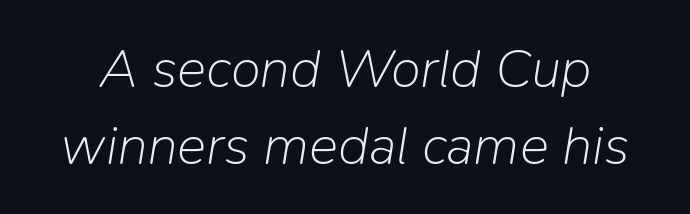
Descenders hang freely into open space. Is this a fixed-width face? No — the glyphs have proportional, varying widths. The horizontal fit of the characters is conventional and even. Rendered with sloped, italic letterforms. Regular leading.
